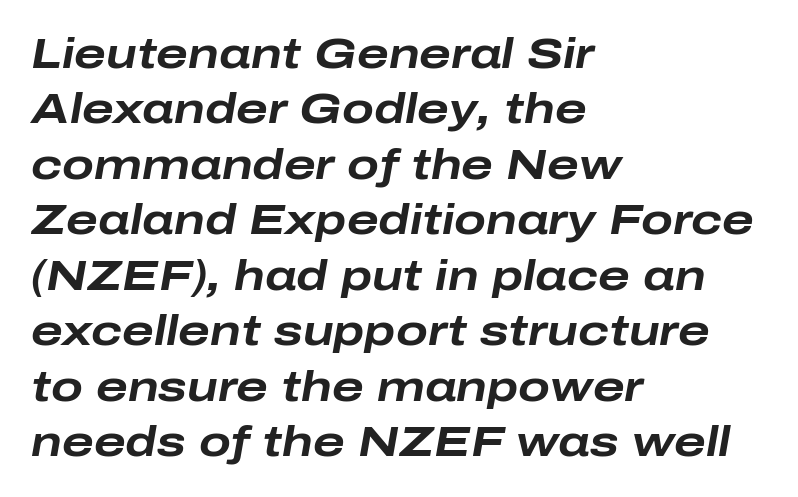
The image shows 42 px bold, wide type, italic (leaning right); set left-aligned, normal line spacing (1.32x), normal letter spacing, not underlined; low stroke contrast and a medium x-height.
